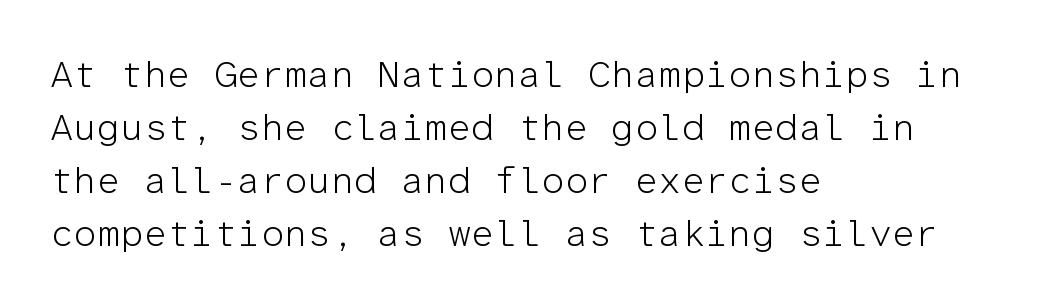
{"serif": "no", "italic": "no", "bold": "no", "weight": "light", "width": "normal", "stroke_contrast": "low", "x_height": "medium", "monospaced": "yes", "underline": "no", "align": "left", "line_spacing": "normal", "line_spacing_ratio": 1.43, "letter_spacing": "normal", "letter_spacing_em": 0.0, "glyph_px": 37}
